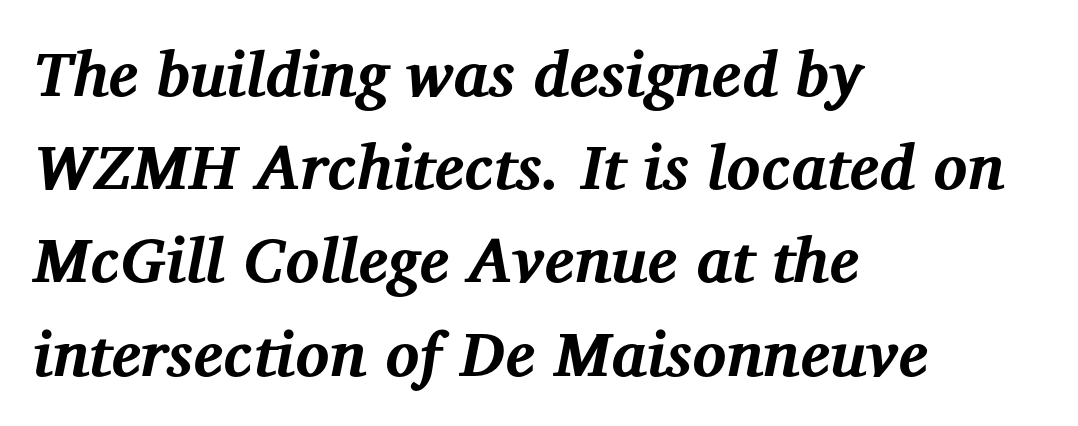
A clean baseline with only descenders dipping below it. Summary of weight: heavy, a full bold. This rendering uses left alignment, leaving the right contour irregular. Nothing unusual about the tracking: characters are spaced as the font intends. Vertical spacing — default. Classification — serif.
